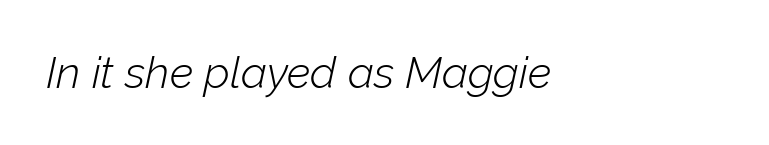
{"italic": "yes", "lean": "right", "slant_degrees": 12, "bold": "no", "weight": "light", "width": "normal", "stroke_contrast": "low", "x_height": "medium", "monospaced": "no", "underline": "no", "align": "left", "letter_spacing": "normal", "letter_spacing_em": 0.0, "glyph_px": 44}
